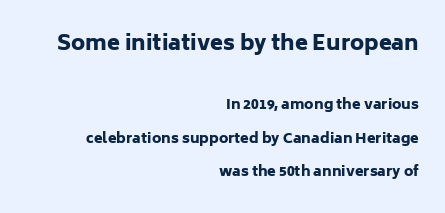
Q: Is the text bold? A: Yes.
Q: Is the text italic (slanted)? A: No, it is upright.
Q: Is the text underlined? A: No.
Q: How is the paragraph aligned? A: Right-aligned.
Q: Is the spacing between letters normal or unusually wide? A: Normal.
Q: Is the spacing between lines tight, normal or loose? A: Loose.
Q: Which block of text is set in a larger size, the first (top) or the second (bottom)? A: The first (top) one.
